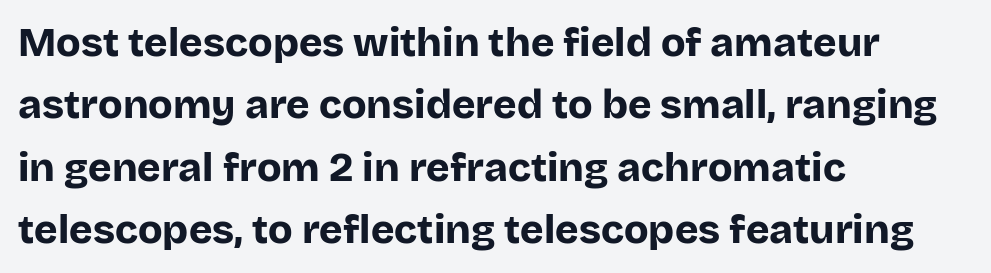
{"serif": "no", "italic": "no", "bold": "yes", "weight": "bold", "width": "normal", "stroke_contrast": "low", "x_height": "large", "monospaced": "no", "underline": "no", "align": "left", "line_spacing": "normal", "line_spacing_ratio": 1.56, "letter_spacing": "normal", "letter_spacing_em": 0.0, "glyph_px": 40}
